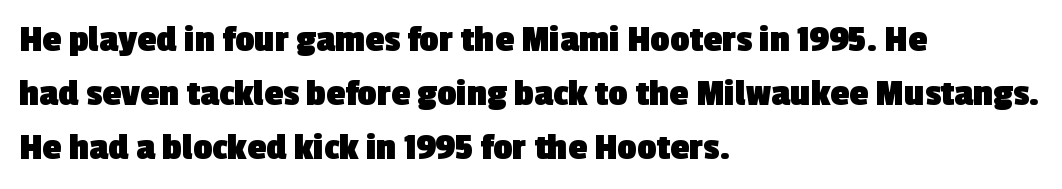
Q: Is the text bold? A: Yes.
Q: Is the typeface a serif or a sans-serif typeface? A: Sans-serif.
Q: Is the text underlined? A: No.
Q: How is the paragraph aligned? A: Left-aligned.
Q: Is the spacing between letters normal or unusually wide? A: Normal.
Q: Is the spacing between lines tight, normal or loose? A: Normal.
Q: Width (condensed, normal, or wide)? A: Normal.
Q: x-height? A: Medium.
Q: Monospaced? A: No.
